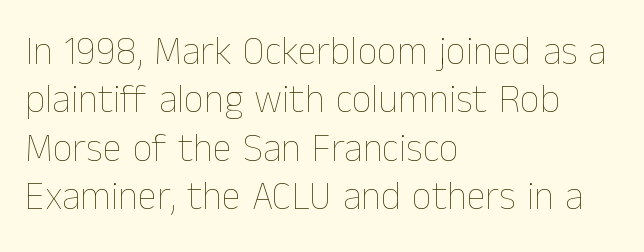
Q: Is the text bold? A: No.
Q: Is the text italic (slanted)? A: No, it is upright.
Q: Is the text underlined? A: No.
Q: How is the paragraph aligned? A: Left-aligned.
Q: Is the spacing between letters normal or unusually wide? A: Normal.
Q: Width (condensed, normal, or wide)? A: Normal.
Q: Stroke contrast? A: Low.
Q: x-height? A: Medium.
Q: Monospaced? A: No.
